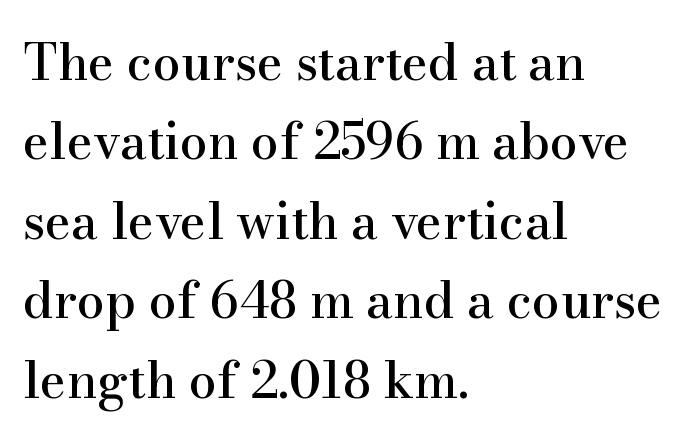
{"serif": "yes", "italic": "no", "width": "normal", "stroke_contrast": "high", "x_height": "small", "monospaced": "no", "underline": "no", "align": "left", "line_spacing": "normal", "line_spacing_ratio": 1.59, "letter_spacing": "normal", "letter_spacing_em": 0.0, "glyph_px": 50}
